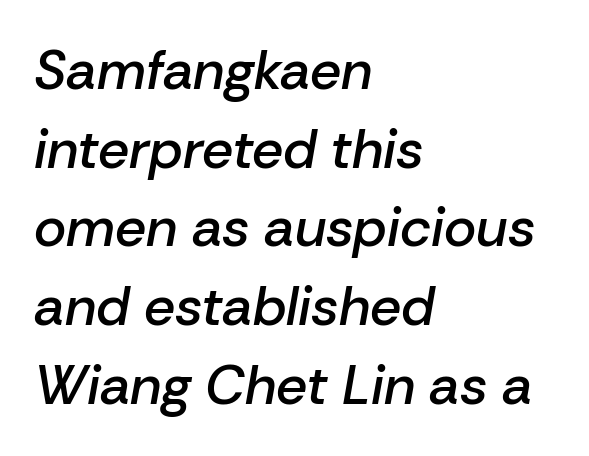
Q: Is the text bold? A: Semi-bold.
Q: Is the text italic (slanted)? A: Yes, it leans right by about 10 degrees.
Q: Is the text underlined? A: No.
Q: How is the paragraph aligned? A: Left-aligned.
Q: Is the spacing between letters normal or unusually wide? A: Normal.
Q: Is the spacing between lines tight, normal or loose? A: Normal.
Q: Width (condensed, normal, or wide)? A: Normal.
Q: Stroke contrast? A: Low.
Q: x-height? A: Medium.
Q: Monospaced? A: No.
